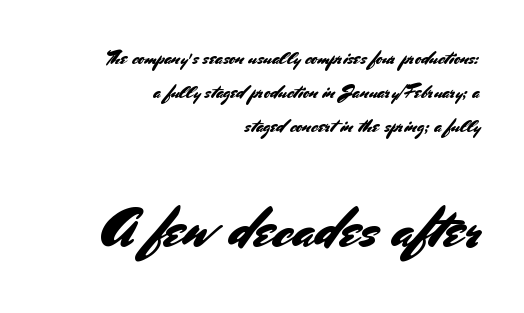
{"serif": "no", "width": "normal", "stroke_contrast": "medium", "x_height": "small", "monospaced": "no", "underline": "no", "align": "right", "line_spacing_ratio": 1.79, "letter_spacing": "normal", "letter_spacing_em": 0.0, "larger_block": "second", "size_ratio": 2.95, "glyph_px": 56}
